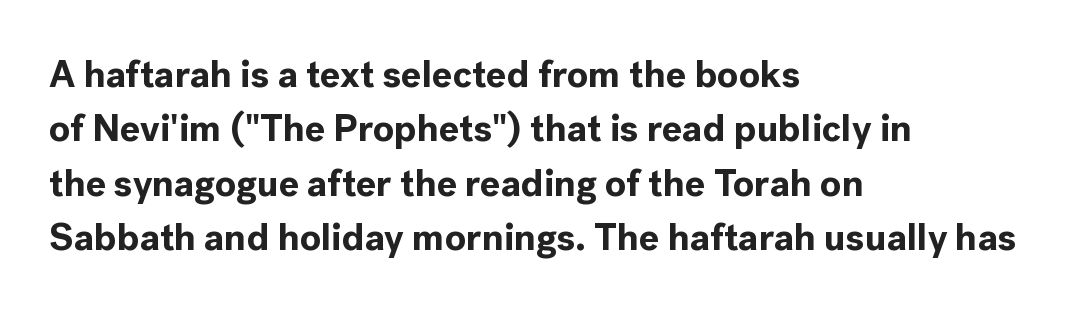
{"serif": "no", "italic": "no", "bold": "yes", "weight": "bold", "width": "normal", "x_height": "medium", "monospaced": "no", "underline": "no", "align": "left", "line_spacing": "normal", "line_spacing_ratio": 1.43, "letter_spacing": "normal", "letter_spacing_em": 0.0, "glyph_px": 38}
